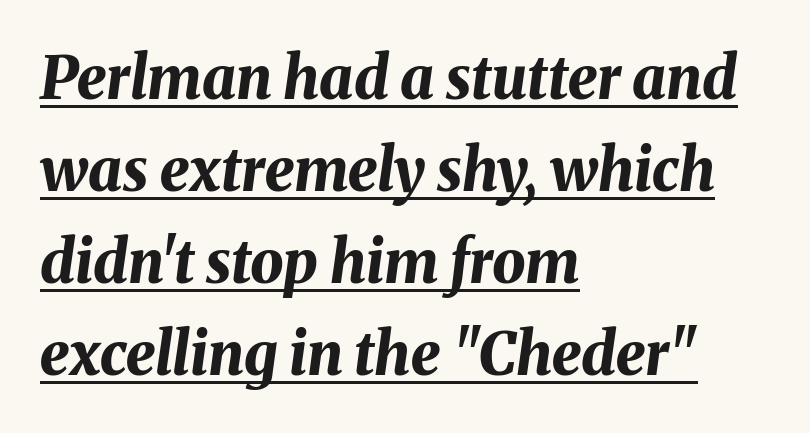
{"italic": "yes", "lean": "right", "slant_degrees": 8, "bold": "yes", "weight": "bold", "width": "normal", "stroke_contrast": "medium", "x_height": "medium", "monospaced": "no", "underline": "yes", "align": "left", "line_spacing": "normal", "line_spacing_ratio": 1.56, "letter_spacing": "normal", "letter_spacing_em": 0.0, "glyph_px": 59}
